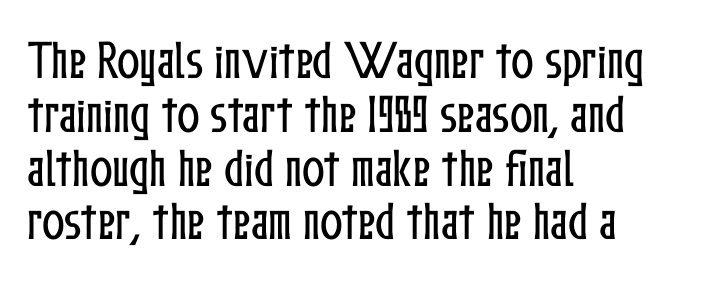
{"italic": "no", "width": "condensed", "stroke_contrast": "low", "x_height": "medium", "monospaced": "no", "underline": "no", "align": "left", "line_spacing": "normal", "line_spacing_ratio": 1.28, "letter_spacing": "normal", "letter_spacing_em": 0.0, "glyph_px": 42}
